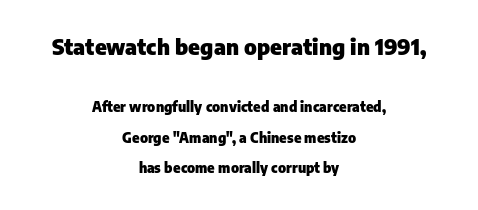
{"italic": "no", "bold": "yes", "underline": "no", "align": "center", "line_spacing": "loose", "line_spacing_ratio": 2.17, "letter_spacing": "normal", "letter_spacing_em": 0.0, "larger_block": "first", "size_ratio": 1.57, "glyph_px": 22}
